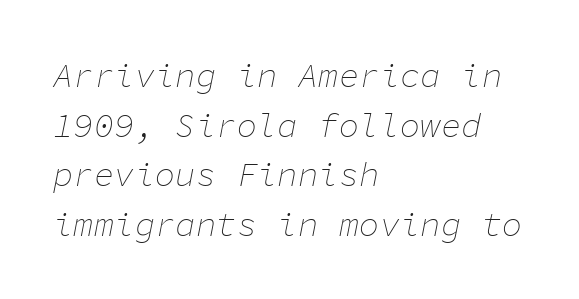
Q: Is the text bold? A: No.
Q: Is the text italic (slanted)? A: Yes, it leans right by about 11 degrees.
Q: Is the text underlined? A: No.
Q: How is the paragraph aligned? A: Left-aligned.
Q: Is the spacing between letters normal or unusually wide? A: Normal.
Q: Is the spacing between lines tight, normal or loose? A: Normal.
Q: Width (condensed, normal, or wide)? A: Normal.
Q: Stroke contrast? A: Low.
Q: x-height? A: Medium.
Q: Monospaced? A: Yes.
